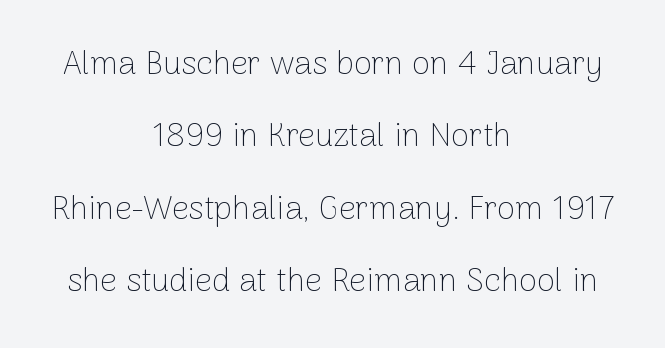
Q: Is the text bold? A: No.
Q: Is the text italic (slanted)? A: No, it is upright.
Q: Is the typeface a serif or a sans-serif typeface? A: Sans-serif.
Q: Is the text underlined? A: No.
Q: How is the paragraph aligned? A: Centered.
Q: Is the spacing between letters normal or unusually wide? A: Normal.
Q: Is the spacing between lines tight, normal or loose? A: Loose.
Q: Width (condensed, normal, or wide)? A: Normal.
Q: Stroke contrast? A: Low.
Q: x-height? A: Medium.
Q: Monospaced? A: No.
